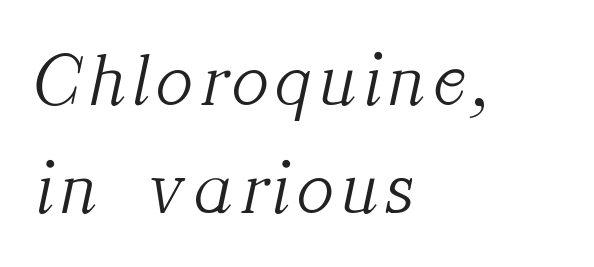
The image shows 76 px light serif type, italic (leaning right); set left-aligned, normal line spacing (1.42x), not underlined; medium stroke contrast and a medium x-height.
